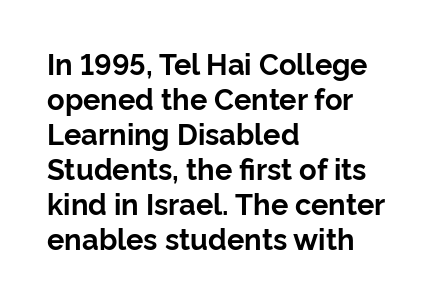
The image shows 29 px bold sans-serif type, upright; set left-aligned, line spacing 1.21x, normal letter spacing, not underlined; low stroke contrast and a medium x-height.
